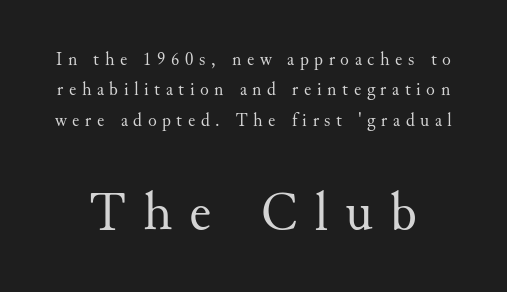
{"serif": "yes", "italic": "no", "bold": "no", "weight": "regular", "width": "normal", "stroke_contrast": "medium", "x_height": "small", "monospaced": "no", "underline": "no", "line_spacing": "normal", "line_spacing_ratio": 1.69, "letter_spacing": "wide", "letter_spacing_em": 0.31, "larger_block": "second", "size_ratio": 3.06, "glyph_px": 55}
